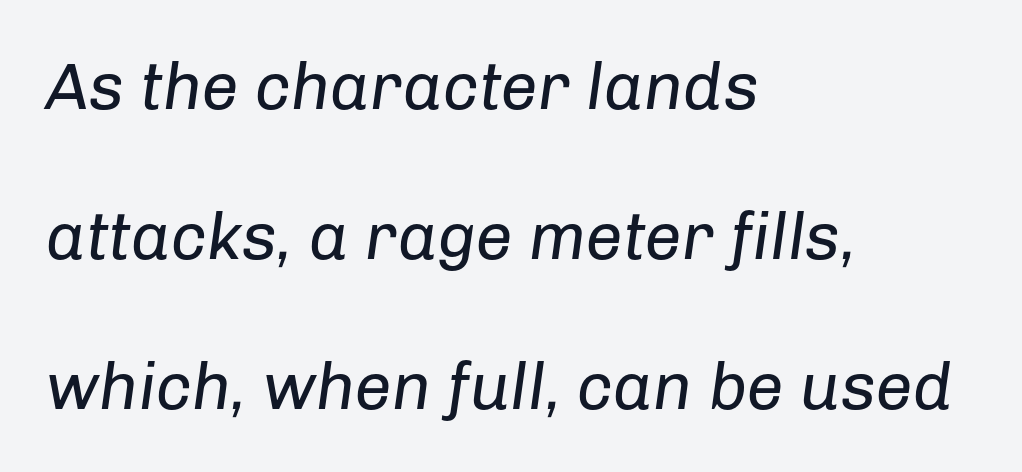
{"italic": "yes", "lean": "right", "slant_degrees": 8, "bold": "no", "weight": "regular", "width": "normal", "stroke_contrast": "low", "x_height": "medium", "monospaced": "no", "underline": "no", "align": "left", "line_spacing": "loose", "line_spacing_ratio": 2.27, "letter_spacing": "normal", "letter_spacing_em": 0.0, "glyph_px": 66}
